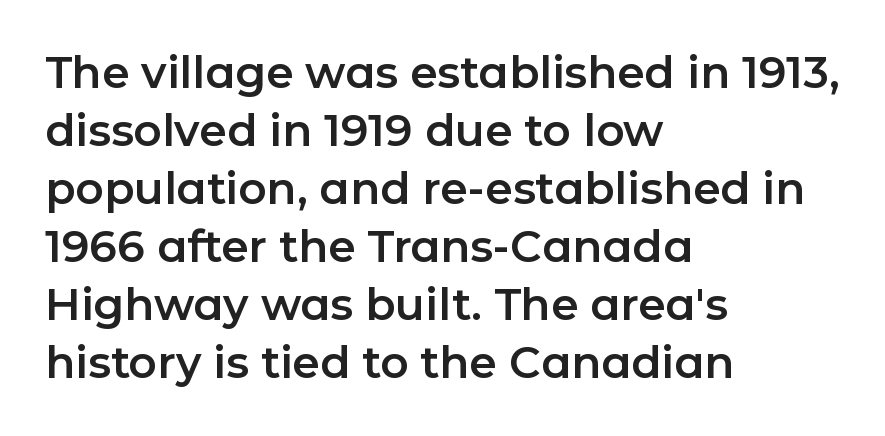
It's the straight-up-and-down kind of type. The passage shown is typed in a proportional face where columns would drift. Default kerning and tracking; the words read as compact shapes. Type without underlining. Type style note: lacks serifs.
